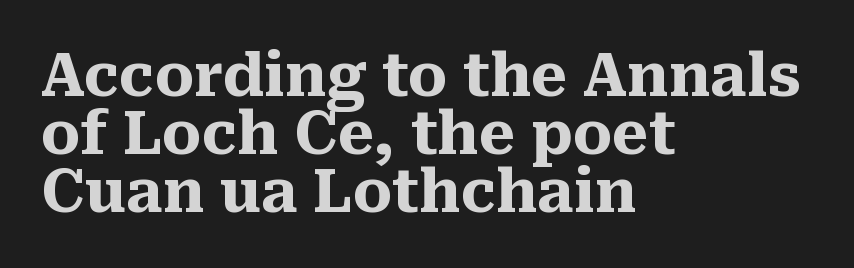
This sample uses an upright cut, with every glyph sitting square on the baseline. Compared with typical body copy, the letter spacing here is the same. The font family rendered here belongs to the serif group. The space between consecutive lines is stingy.
